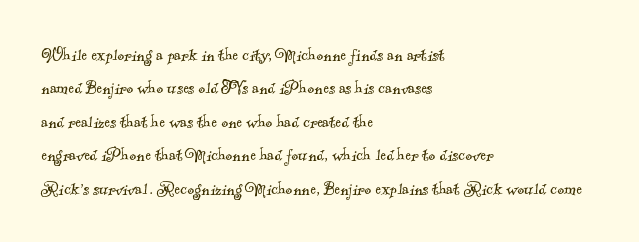
The image shows 21 px text type; set left-aligned, normal line spacing (1.59x), normal letter spacing, not underlined.
